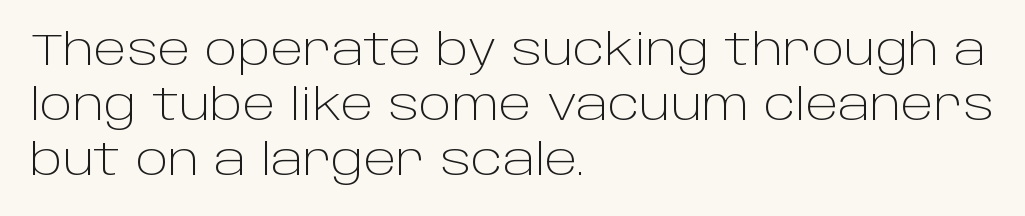
{"serif": "no", "italic": "no", "bold": "no", "weight": "light", "width": "normal", "stroke_contrast": "low", "x_height": "large", "monospaced": "no", "underline": "no", "align": "left", "line_spacing": "normal", "line_spacing_ratio": 1.25, "letter_spacing": "normal", "letter_spacing_em": 0.0, "glyph_px": 44}
